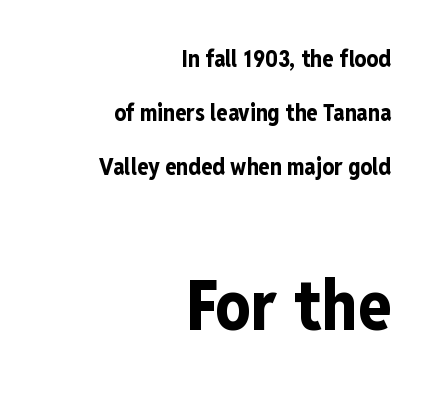
The image shows 69 px bold, condensed sans-serif type, upright; set right-aligned, loose line spacing (2.34x), normal letter spacing, not underlined; the second (bottom) block is 3.0x larger; low stroke contrast and a medium x-height.
